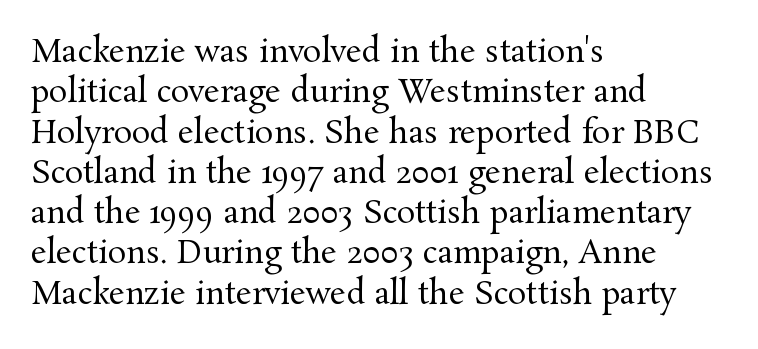
The tracking reads as untouched default to a designer's eye. Is the type heavy? It reads as light-to-regular instead. No word sits above an underline. The letters advance in unequal steps, a hallmark of proportional type. To sum up the face: it has serifs.
